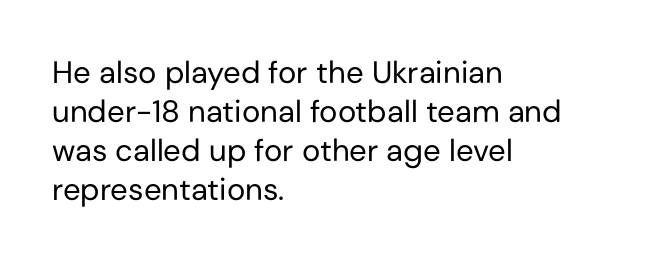
{"serif": "no", "italic": "no", "bold": "no", "weight": "regular", "width": "normal", "stroke_contrast": "low", "x_height": "medium", "monospaced": "no", "underline": "no", "align": "left", "line_spacing": "normal", "line_spacing_ratio": 1.26, "letter_spacing": "normal", "letter_spacing_em": 0.0, "glyph_px": 31}
